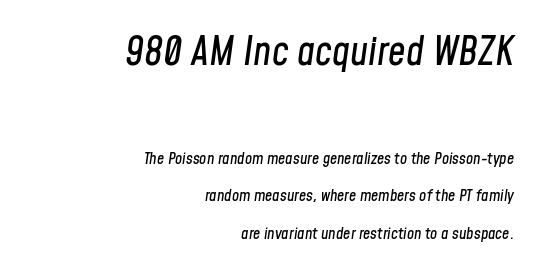
This rendering uses right alignment, leaving the left contour irregular. The passage shown stacks its lines with a broad gap. This is oblique type, the kind used for emphasis or titles. Typesetter's note — upper block bumped up in size, lower block left smaller. Rule under the text: the space is simply empty.
